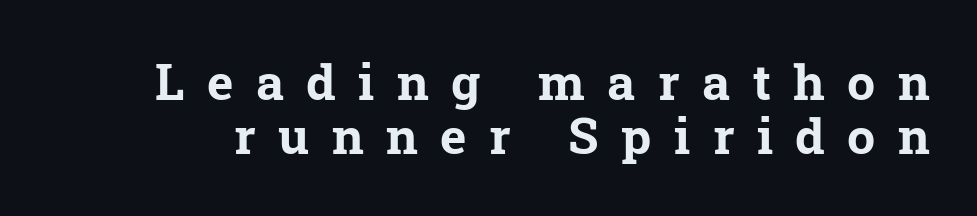
The image shows 50 px bold serif type; set tight line spacing (1.09x), unusually wide letter spacing (+0.45 em), not underlined; low stroke contrast and a medium x-height.
